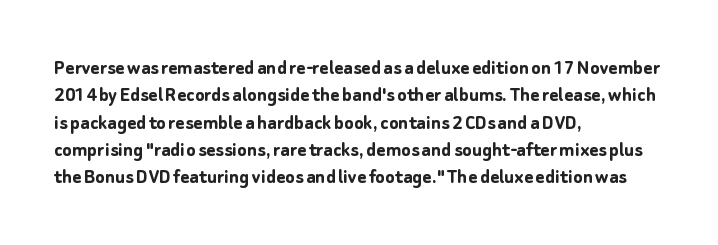
Chunky letters — that's bold for sure. Caption: standard tracking, unaltered. Descenders are the only things crossing below the line. Typeset ragged right — the left edge is the straight one. The letters stand upright; this is a roman face.
